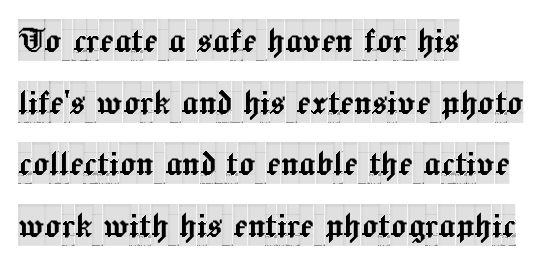
The specimen reads as upright at a glance. Character widths vary here, with narrow letters taking less room than wide ones. Compared with a centered layout, this one pins lines to the left instead. This sample keeps an unexceptional amount of space between lines. Spacing between characters is what you'd get straight out of the box. You can tell from the footed stems that serif type was used.
